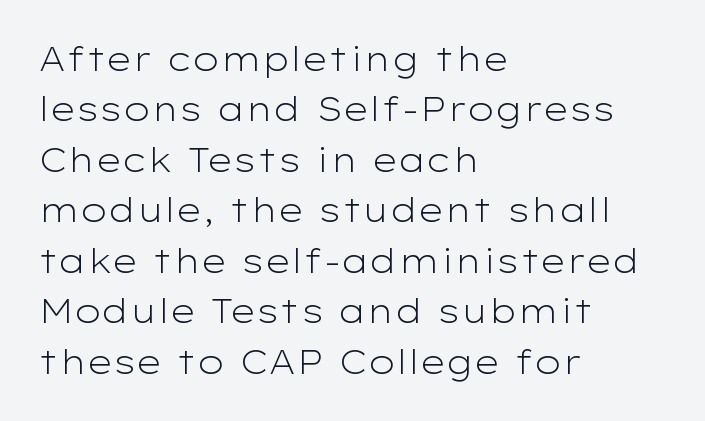
Q: Is the text bold? A: No.
Q: Is the text italic (slanted)? A: No, it is upright.
Q: Is the typeface a serif or a sans-serif typeface? A: Sans-serif.
Q: Is the text underlined? A: No.
Q: How is the paragraph aligned? A: Left-aligned.
Q: Is the spacing between letters normal or unusually wide? A: Normal.
Q: Is the spacing between lines tight, normal or loose? A: Normal.
Q: Width (condensed, normal, or wide)? A: Wide.
Q: Stroke contrast? A: Low.
Q: x-height? A: Medium.
Q: Monospaced? A: No.
